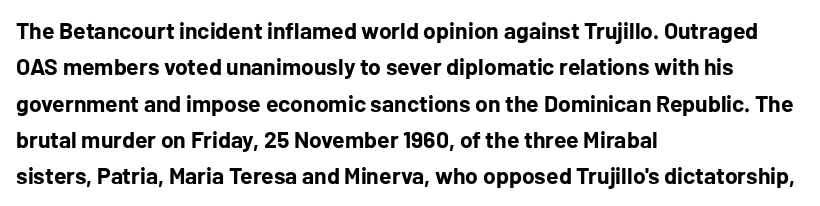
{"italic": "no", "bold": "yes", "underline": "no", "align": "left", "line_spacing": "normal", "line_spacing_ratio": 1.58, "letter_spacing": "normal", "letter_spacing_em": 0.0, "glyph_px": 23}
